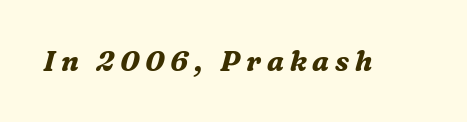
Q: Is the text bold? A: Yes.
Q: Is the text italic (slanted)? A: Yes, it leans right by about 16 degrees.
Q: Is the typeface a serif or a sans-serif typeface? A: Serif.
Q: Is the text underlined? A: No.
Q: Is the spacing between letters normal or unusually wide? A: Unusually wide.
Q: Width (condensed, normal, or wide)? A: Normal.
Q: Stroke contrast? A: Medium.
Q: x-height? A: Medium.
Q: Monospaced? A: No.
